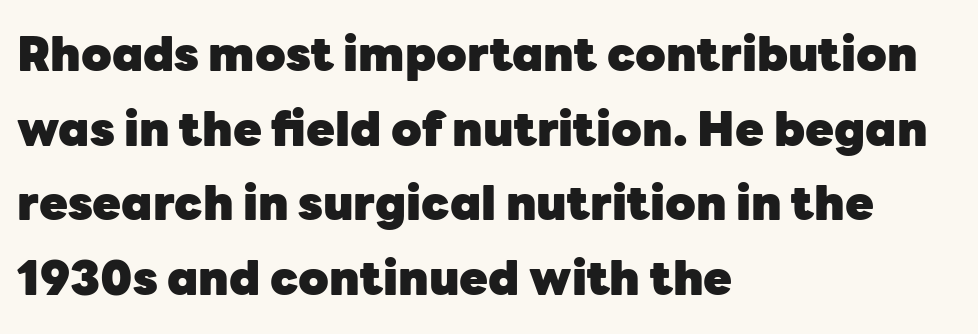
Q: Is the text bold? A: Yes.
Q: Is the text italic (slanted)? A: No, it is upright.
Q: Is the typeface a serif or a sans-serif typeface? A: Sans-serif.
Q: Is the text underlined? A: No.
Q: How is the paragraph aligned? A: Left-aligned.
Q: Is the spacing between letters normal or unusually wide? A: Normal.
Q: Is the spacing between lines tight, normal or loose? A: Normal.
Q: Width (condensed, normal, or wide)? A: Normal.
Q: Stroke contrast? A: Low.
Q: x-height? A: Medium.
Q: Monospaced? A: No.
